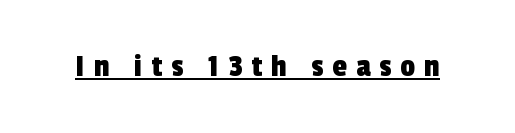
Q: Is the typeface a serif or a sans-serif typeface? A: Sans-serif.
Q: Is the text underlined? A: Yes.
Q: Is the spacing between letters normal or unusually wide? A: Unusually wide.
Q: Width (condensed, normal, or wide)? A: Condensed.
Q: x-height? A: Medium.
Q: Monospaced? A: No.
